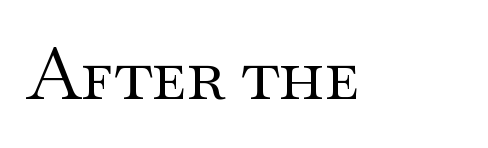
Q: Is the text bold? A: No.
Q: Is the text italic (slanted)? A: No, it is upright.
Q: Is the typeface a serif or a sans-serif typeface? A: Serif.
Q: Is the text underlined? A: No.
Q: Is the spacing between letters normal or unusually wide? A: Normal.
Q: Width (condensed, normal, or wide)? A: Wide.
Q: Stroke contrast? A: Medium.
Q: x-height? A: Small.
Q: Monospaced? A: No.
